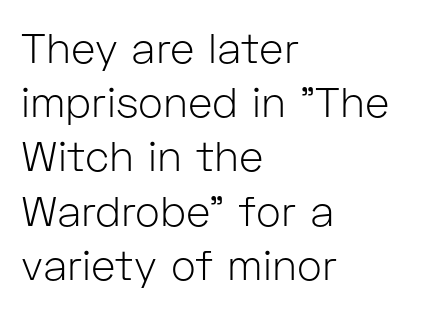
The rag falls on the right side of this text block. Quick note: interline space is typical. Honestly, the letter spacing is just normal — you wouldn't notice it. Each letter's strokes conclude bluntly, with no projecting serifs. Weight: not bold — regular or lighter.
